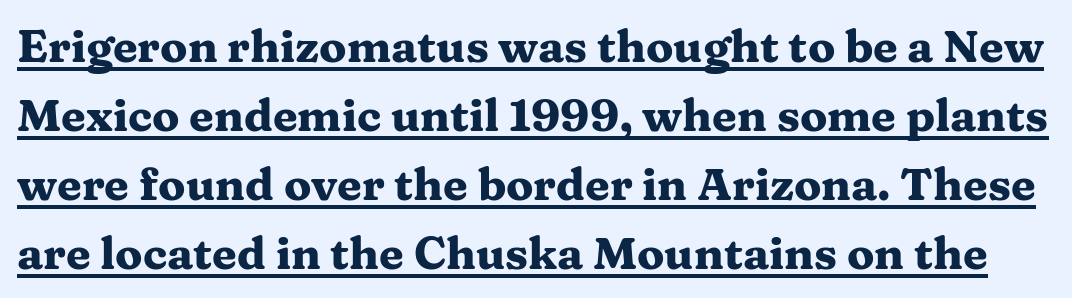
The image shows 45 px heavy, wide serif type, upright; set normal line spacing (1.53x), normal letter spacing, underlined; medium stroke contrast and a medium x-height.
